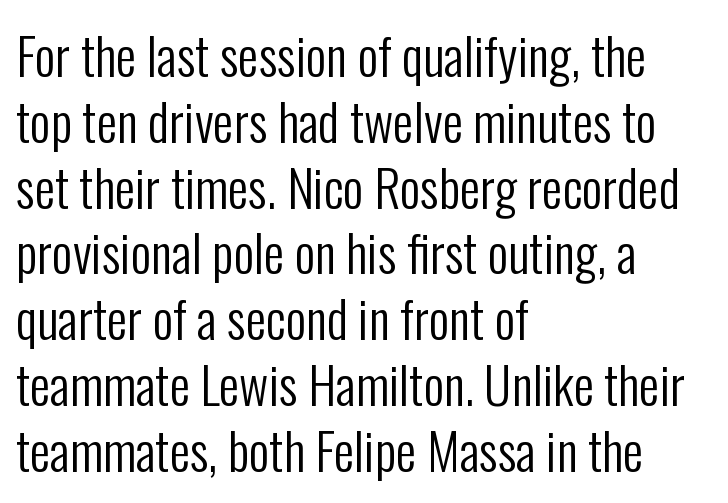
{"serif": "no", "italic": "no", "bold": "no", "weight": "regular", "width": "condensed", "stroke_contrast": "low", "x_height": "medium", "monospaced": "no", "underline": "no", "align": "left", "line_spacing": "normal", "line_spacing_ratio": 1.29, "letter_spacing": "normal", "letter_spacing_em": 0.0, "glyph_px": 51}
